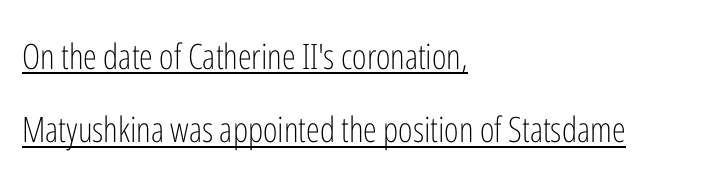
Q: Is the text bold? A: No.
Q: Is the text italic (slanted)? A: No, it is upright.
Q: Is the typeface a serif or a sans-serif typeface? A: Sans-serif.
Q: Is the text underlined? A: Yes.
Q: How is the paragraph aligned? A: Left-aligned.
Q: Is the spacing between letters normal or unusually wide? A: Normal.
Q: Is the spacing between lines tight, normal or loose? A: Loose.
Q: Width (condensed, normal, or wide)? A: Condensed.
Q: Stroke contrast? A: Low.
Q: x-height? A: Medium.
Q: Monospaced? A: No.
